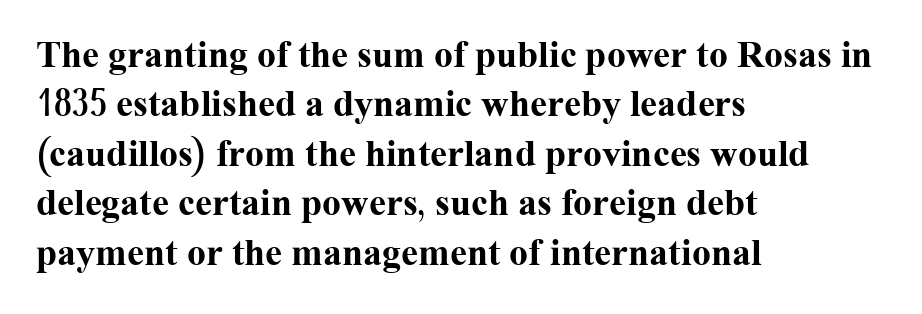
The image shows 38 px bold serif type, upright; set left-aligned, normal line spacing (1.3x), normal letter spacing, not underlined; medium stroke contrast and a medium x-height.
